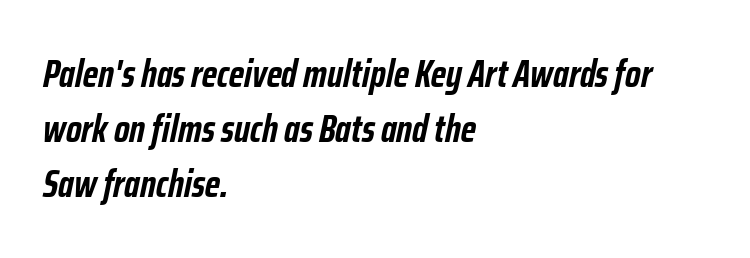
{"italic": "yes", "lean": "right", "slant_degrees": 12, "bold": "yes", "weight": "semibold", "width": "condensed", "stroke_contrast": "low", "x_height": "medium", "monospaced": "no", "underline": "no", "align": "left", "line_spacing": "normal", "line_spacing_ratio": 1.45, "letter_spacing": "normal", "letter_spacing_em": 0.0, "glyph_px": 38}
